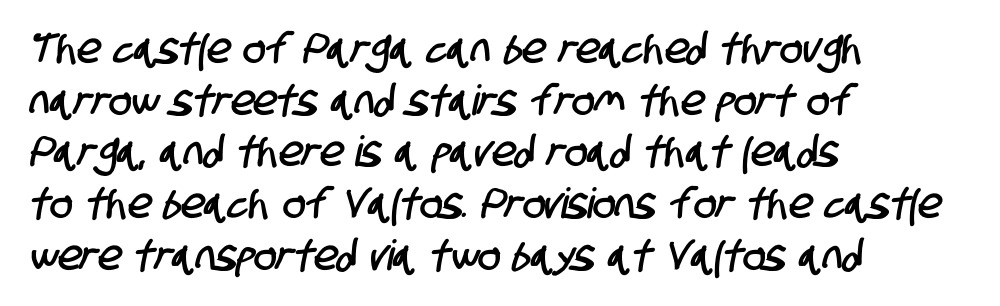
{"serif": "no", "width": "condensed", "stroke_contrast": "low", "x_height": "large", "monospaced": "no", "underline": "no", "align": "left", "line_spacing_ratio": 1.23, "letter_spacing": "normal", "letter_spacing_em": 0.0, "glyph_px": 42}
